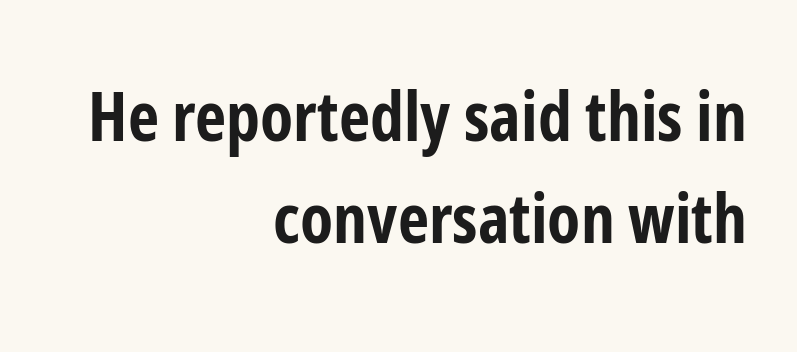
{"serif": "no", "italic": "no", "bold": "yes", "weight": "bold", "width": "condensed", "stroke_contrast": "low", "x_height": "medium", "monospaced": "no", "underline": "no", "align": "right", "line_spacing": "normal", "line_spacing_ratio": 1.5, "letter_spacing": "normal", "letter_spacing_em": 0.0, "glyph_px": 68}
